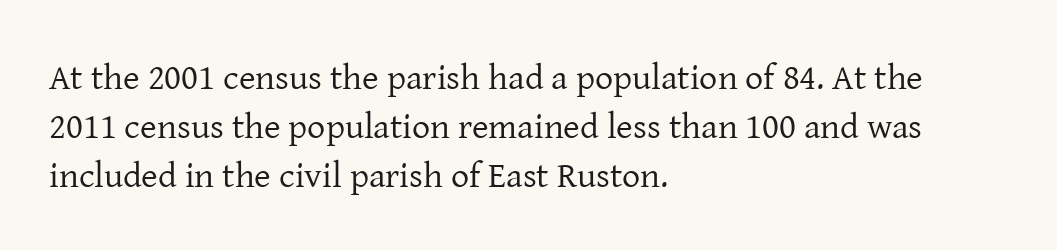
Q: Is the text bold? A: No.
Q: Is the text italic (slanted)? A: No, it is upright.
Q: Is the typeface a serif or a sans-serif typeface? A: Serif.
Q: Is the text underlined? A: No.
Q: How is the paragraph aligned? A: Left-aligned.
Q: Is the spacing between letters normal or unusually wide? A: Normal.
Q: Is the spacing between lines tight, normal or loose? A: Normal.
Q: Width (condensed, normal, or wide)? A: Normal.
Q: Stroke contrast? A: Low.
Q: x-height? A: Medium.
Q: Monospaced? A: No.
